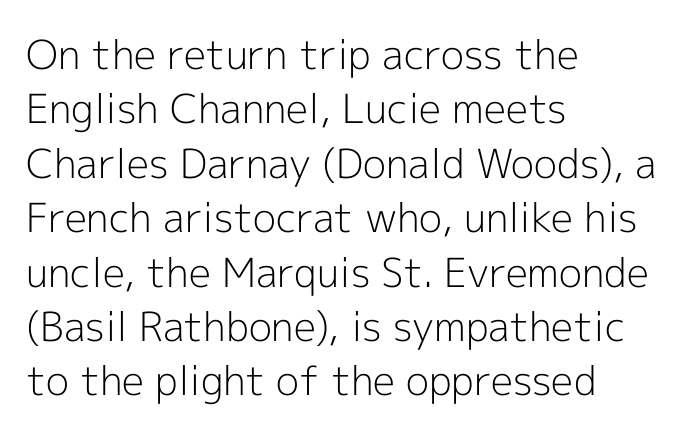
Q: Is the text bold? A: No.
Q: Is the text italic (slanted)? A: No, it is upright.
Q: Is the typeface a serif or a sans-serif typeface? A: Sans-serif.
Q: Is the text underlined? A: No.
Q: How is the paragraph aligned? A: Left-aligned.
Q: Is the spacing between letters normal or unusually wide? A: Normal.
Q: Is the spacing between lines tight, normal or loose? A: Normal.
Q: Width (condensed, normal, or wide)? A: Normal.
Q: x-height? A: Medium.
Q: Monospaced? A: No.
